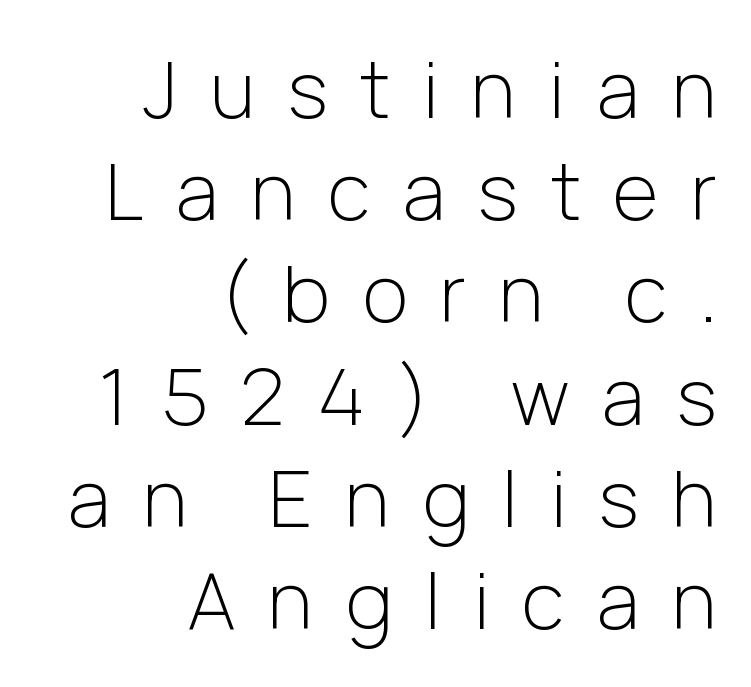
The image shows 78 px light sans-serif type, upright; set right-aligned, normal line spacing (1.31x), unusually wide letter spacing (+0.42 em), not underlined; low stroke contrast and a medium x-height.
